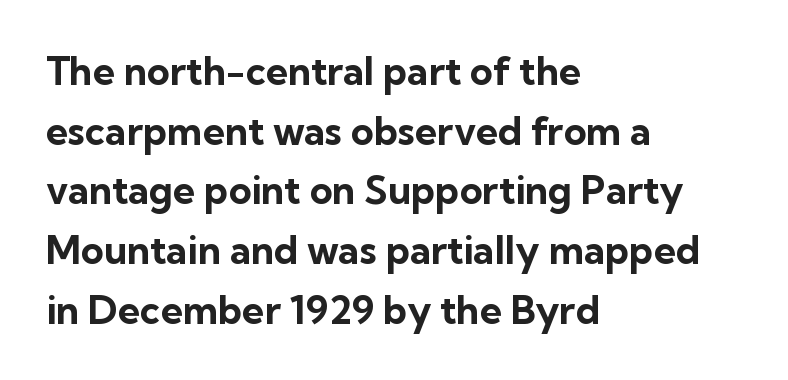
{"serif": "no", "italic": "no", "bold": "yes", "weight": "bold", "width": "normal", "stroke_contrast": "low", "x_height": "medium", "monospaced": "no", "underline": "no", "align": "left", "line_spacing": "normal", "line_spacing_ratio": 1.53, "letter_spacing": "normal", "letter_spacing_em": 0.0, "glyph_px": 39}
